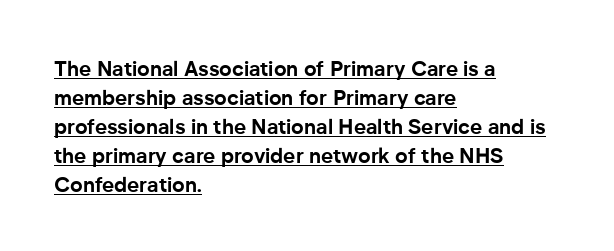
The image shows 21 px bold type, upright; set left-aligned, normal line spacing (1.38x), normal letter spacing, underlined.
